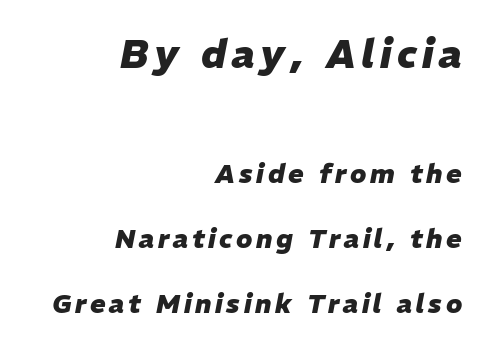
{"italic": "yes", "lean": "right", "slant_degrees": 11, "bold": "yes", "weight": "heavy", "width": "normal", "stroke_contrast": "low", "x_height": "medium", "monospaced": "no", "underline": "no", "align": "right", "line_spacing": "loose", "line_spacing_ratio": 2.49, "larger_block": "first", "size_ratio": 1.5, "glyph_px": 39}
